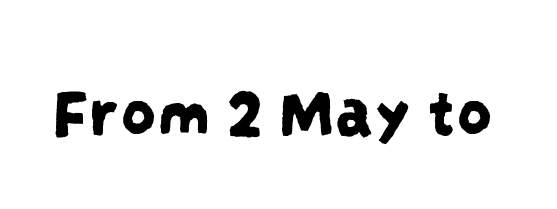
{"serif": "no", "width": "condensed", "stroke_contrast": "low", "x_height": "large", "monospaced": "no", "underline": "no", "letter_spacing": "normal", "letter_spacing_em": 0.0, "glyph_px": 70}
